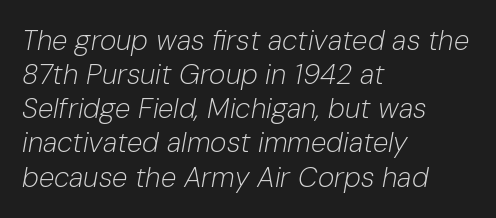
Q: Is the text bold? A: No.
Q: Is the text italic (slanted)? A: Yes, it leans right by about 10 degrees.
Q: Is the text underlined? A: No.
Q: How is the paragraph aligned? A: Left-aligned.
Q: Is the spacing between letters normal or unusually wide? A: Normal.
Q: Width (condensed, normal, or wide)? A: Normal.
Q: Stroke contrast? A: Low.
Q: x-height? A: Medium.
Q: Monospaced? A: No.
